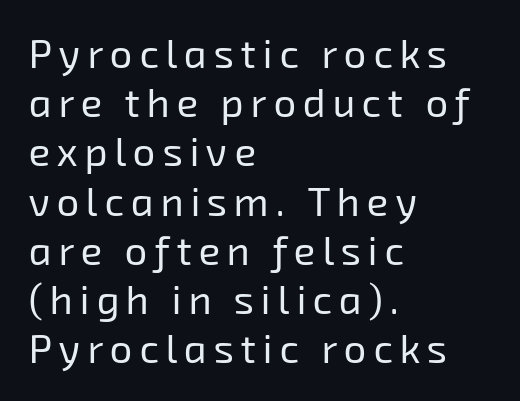
{"serif": "no", "bold": "no", "weight": "regular", "width": "normal", "stroke_contrast": "low", "x_height": "medium", "monospaced": "no", "underline": "no", "align": "left", "line_spacing_ratio": 1.23, "glyph_px": 40}
